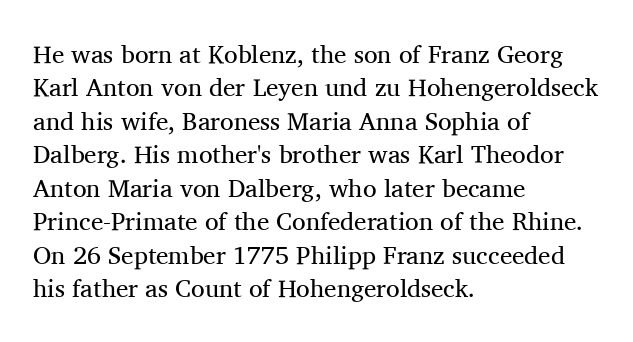
The image shows 25 px text type, upright; set left-aligned, normal line spacing (1.34x), normal letter spacing, not underlined.
